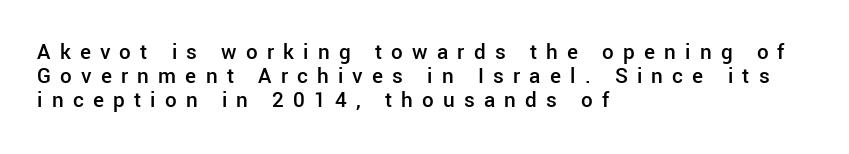
Q: Is the text bold? A: Semi-bold.
Q: Is the text italic (slanted)? A: No, it is upright.
Q: Is the text underlined? A: No.
Q: How is the paragraph aligned? A: Left-aligned.
Q: Is the spacing between letters normal or unusually wide? A: Unusually wide.
Q: Is the spacing between lines tight, normal or loose? A: Tight.
